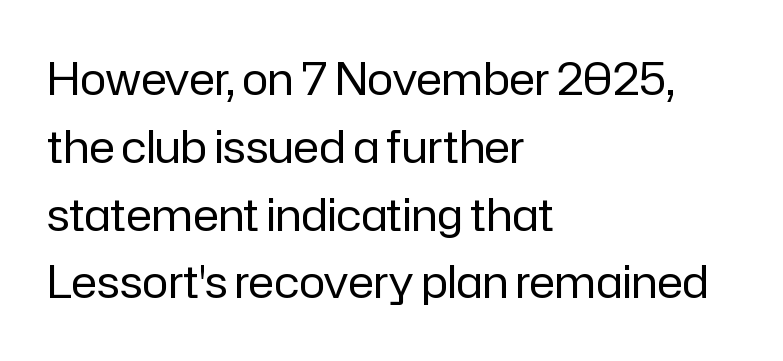
Note: no serifs on the glyphs. A normal amount of white space separates one row of letters from the next. The paragraph has a hard left edge and a soft right edge. The letters look calm and open, with moderate or lighter stems. The passage shown is not underscored anywhere. Between one letter and the next there's only the usual sliver of space.
